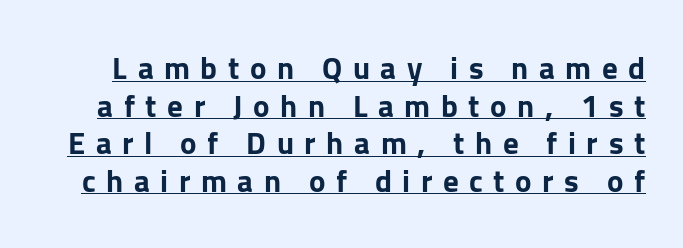
Q: Is the text bold? A: Yes.
Q: Is the text italic (slanted)? A: No, it is upright.
Q: Is the typeface a serif or a sans-serif typeface? A: Sans-serif.
Q: Is the text underlined? A: Yes.
Q: Is the spacing between letters normal or unusually wide? A: Unusually wide.
Q: Width (condensed, normal, or wide)? A: Normal.
Q: Stroke contrast? A: Low.
Q: x-height? A: Medium.
Q: Monospaced? A: No.
